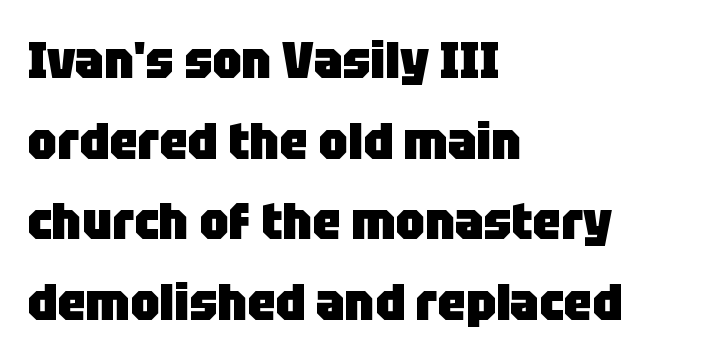
{"serif": "no", "italic": "no", "bold": "yes", "weight": "heavy", "width": "normal", "stroke_contrast": "low", "x_height": "large", "monospaced": "no", "underline": "no", "align": "left", "line_spacing": "normal", "line_spacing_ratio": 1.58, "letter_spacing": "normal", "letter_spacing_em": 0.0, "glyph_px": 51}
